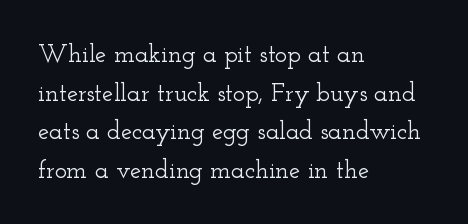
Q: Is the text italic (slanted)? A: No, it is upright.
Q: Is the text underlined? A: No.
Q: How is the paragraph aligned? A: Left-aligned.
Q: Is the spacing between letters normal or unusually wide? A: Normal.
Q: Is the spacing between lines tight, normal or loose? A: Normal.
